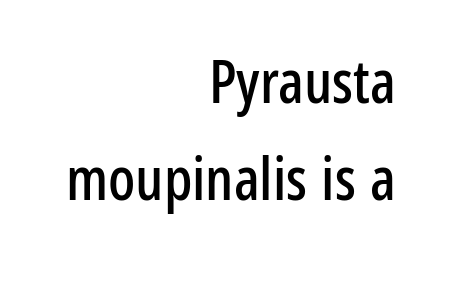
The image shows 60 px condensed sans-serif type, upright; set right-aligned, normal line spacing (1.62x), normal letter spacing, not underlined; low stroke contrast and a medium x-height.
